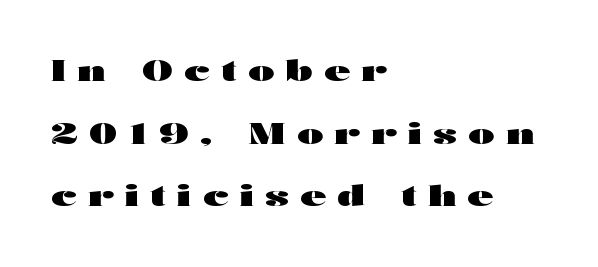
Q: Is the text bold? A: Yes.
Q: Is the text italic (slanted)? A: No, it is upright.
Q: Is the typeface a serif or a sans-serif typeface? A: Serif.
Q: Is the text underlined? A: No.
Q: How is the paragraph aligned? A: Left-aligned.
Q: Is the spacing between letters normal or unusually wide? A: Unusually wide.
Q: Is the spacing between lines tight, normal or loose? A: Loose.
Q: Width (condensed, normal, or wide)? A: Wide.
Q: Stroke contrast? A: High.
Q: x-height? A: Medium.
Q: Monospaced? A: No.
